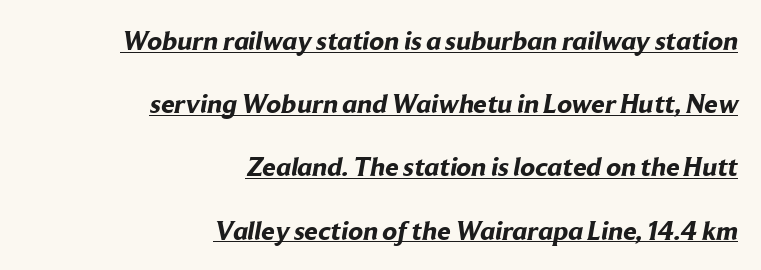
{"bold": "yes", "underline": "yes", "align": "right", "line_spacing": "loose", "line_spacing_ratio": 2.34, "letter_spacing": "normal", "letter_spacing_em": 0.0, "glyph_px": 27}
